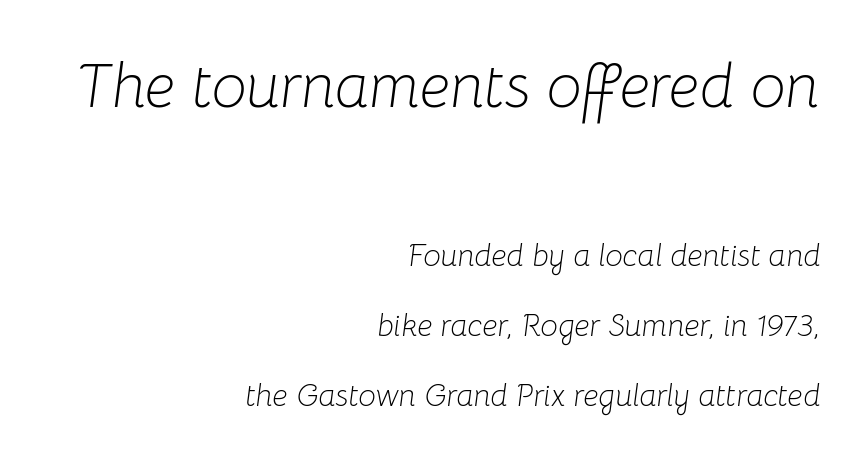
Is this a fixed-width face? No — the glyphs have proportional, varying widths. Caption: face not bold, strokes unweighted. Vertically, the passage feels expansive, rows floating well apart. Compare the two chunks: the upper has the greater cap height. The rendering applies a slant to the glyphs.
